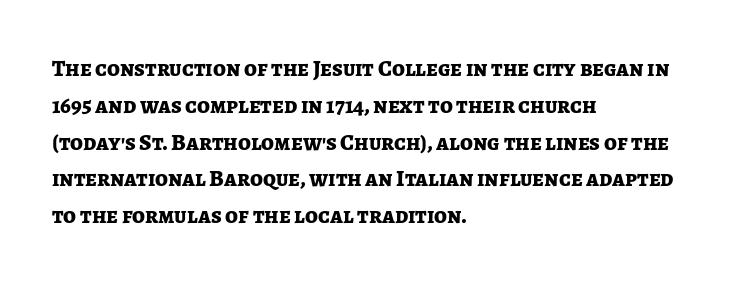
{"italic": "no", "bold": "yes", "underline": "no", "align": "left", "line_spacing": "normal", "line_spacing_ratio": 1.6, "letter_spacing": "normal", "letter_spacing_em": 0.0, "glyph_px": 23}
